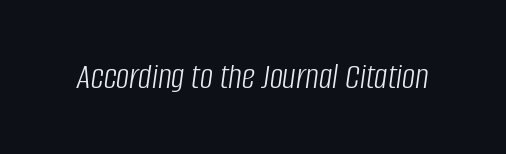
Q: Is the text bold? A: No.
Q: Is the text italic (slanted)? A: Yes, it leans right by about 8 degrees.
Q: Is the text underlined? A: No.
Q: Is the spacing between letters normal or unusually wide? A: Normal.
Q: Width (condensed, normal, or wide)? A: Condensed.
Q: Stroke contrast? A: Low.
Q: x-height? A: Large.
Q: Monospaced? A: No.
